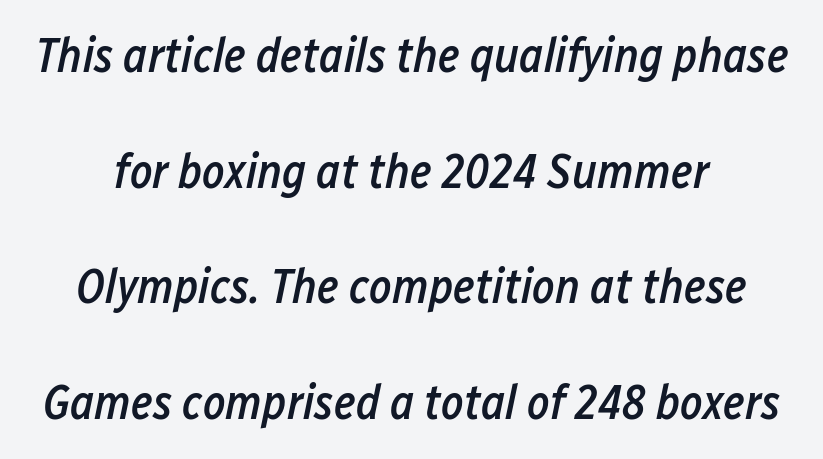
The image shows 48 px semibold, condensed type, italic (leaning right); set centered, loose line spacing (2.41x), normal letter spacing, not underlined; low stroke contrast and a medium x-height.
